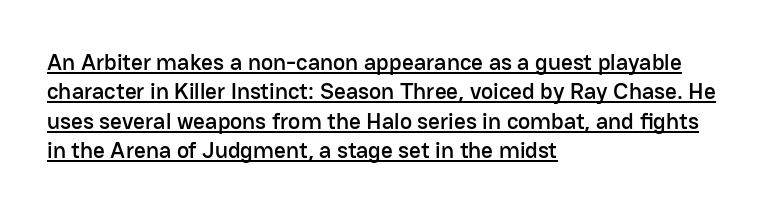
The image shows 23 px text type, upright; set left-aligned, normal line spacing (1.28x), normal letter spacing, underlined.
